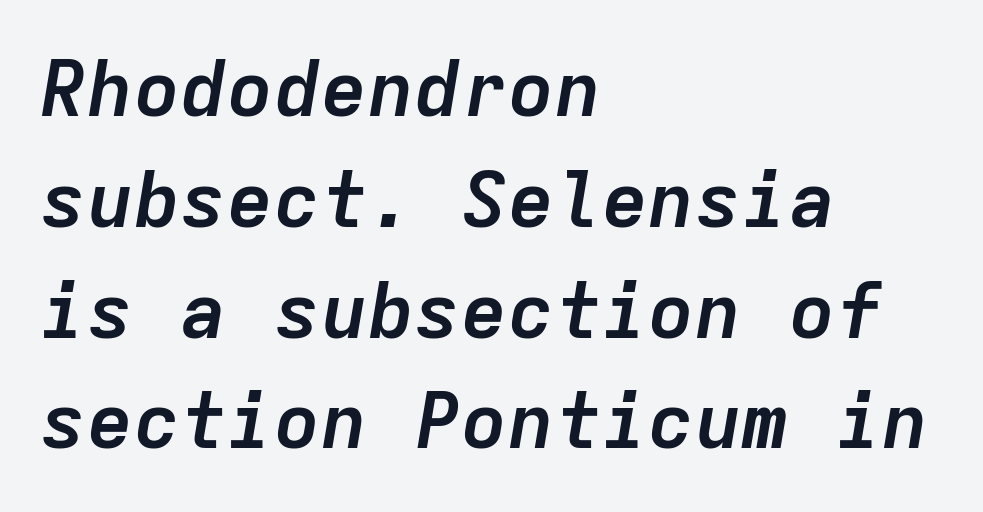
Q: Is the text bold? A: Yes.
Q: Is the text italic (slanted)? A: Yes, it leans right by about 9 degrees.
Q: Is the text underlined? A: No.
Q: How is the paragraph aligned? A: Left-aligned.
Q: Is the spacing between letters normal or unusually wide? A: Normal.
Q: Is the spacing between lines tight, normal or loose? A: Normal.
Q: Width (condensed, normal, or wide)? A: Normal.
Q: Stroke contrast? A: Low.
Q: x-height? A: Medium.
Q: Monospaced? A: Yes.
